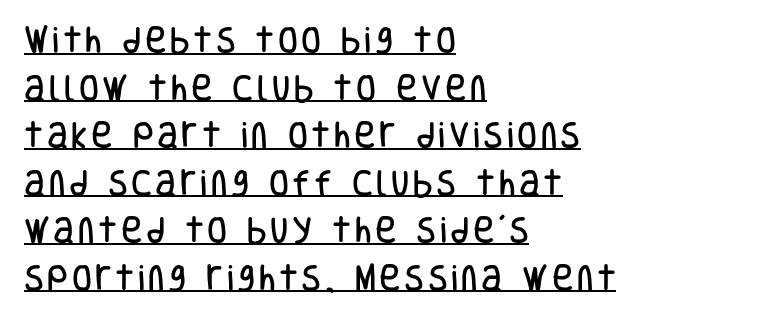
The characters display no serif detailing; their extremities are plain. The glyphs are accompanied by a horizontal stroke just below them. Here the designer chose a conventional face with non-uniform glyph widths. This sample uses an upright cut, with every glyph sitting square on the baseline. The passage shown stacks its lines at a standard gap. All the whitespace from short lines collects on the right.
